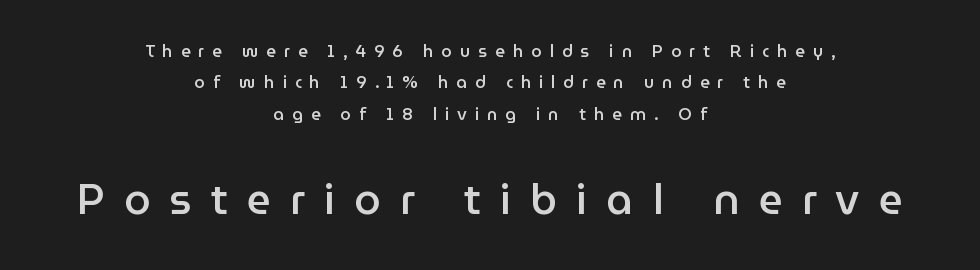
{"serif": "no", "italic": "no", "bold": "semi", "weight": "semibold", "width": "normal", "stroke_contrast": "low", "x_height": "medium", "monospaced": "no", "underline": "no", "align": "center", "line_spacing_ratio": 1.85, "letter_spacing": "wide", "letter_spacing_em": 0.46, "larger_block": "second", "size_ratio": 2.47, "glyph_px": 42}
